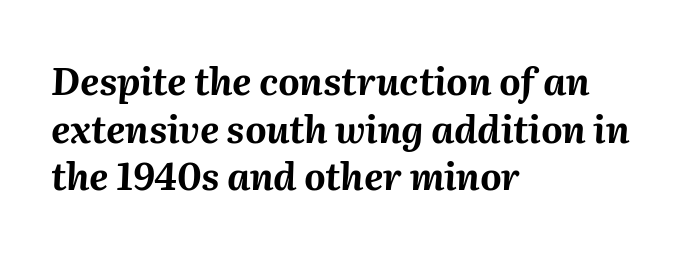
{"italic": "yes", "lean": "right", "slant_degrees": 2, "bold": "yes", "weight": "bold", "width": "normal", "stroke_contrast": "medium", "x_height": "medium", "monospaced": "no", "underline": "no", "align": "left", "line_spacing": "normal", "line_spacing_ratio": 1.29, "letter_spacing": "normal", "letter_spacing_em": 0.0, "glyph_px": 37}
